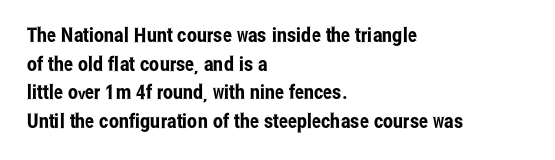
The image shows 20 px text type, upright; set left-aligned, normal line spacing (1.43x), normal letter spacing, not underlined.
